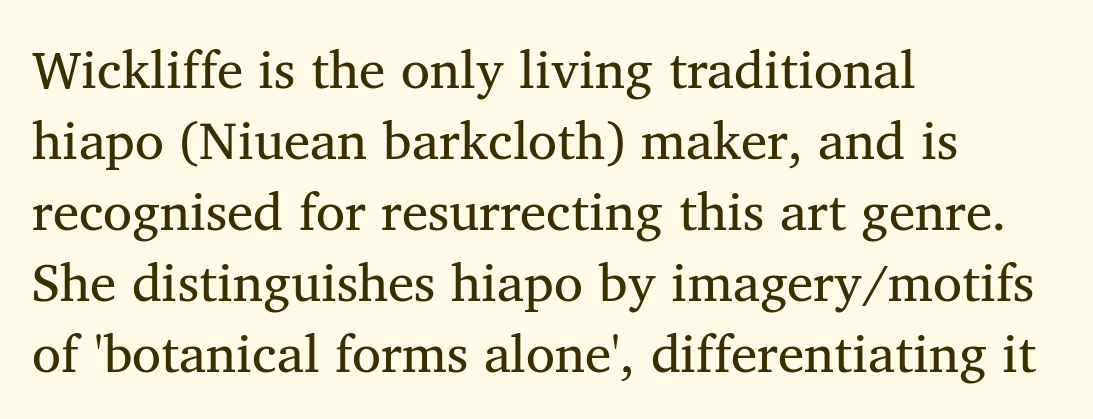
No italicization has been applied; the sample stays upright. Each stroke keeps to a modest, everyday thickness or less. The rendering uses natural spacing where letterforms have individual widths. Compared with a centered layout, this one pins lines to the left instead. This sample uses plain, unmodified letter spacing.
